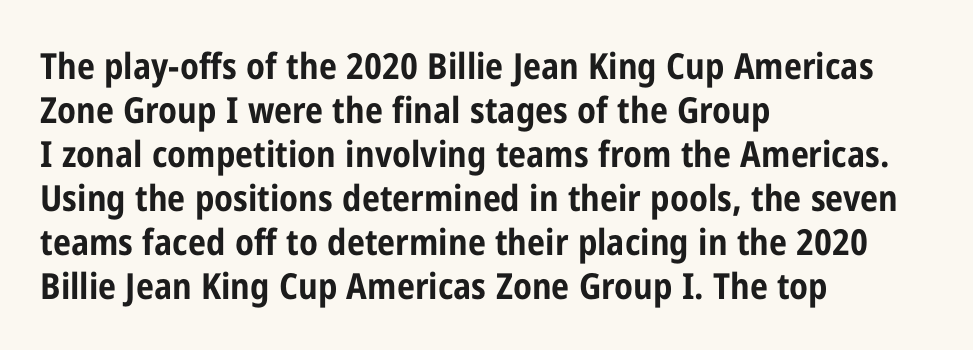
The image shows 36 px bold, condensed sans-serif type, upright; set left-aligned, line spacing 1.22x, normal letter spacing, not underlined; low stroke contrast and a medium x-height.
